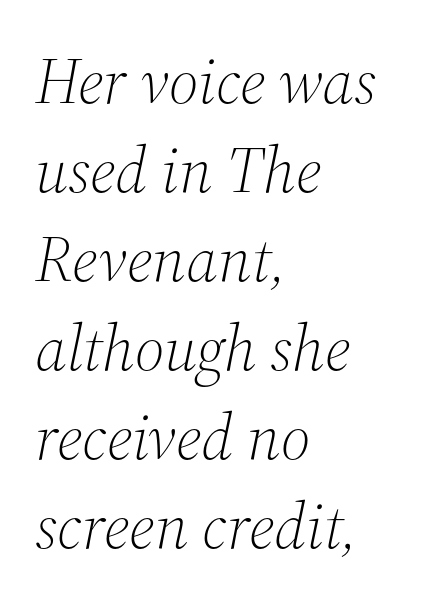
Inter-character spacing is left at the font's built-in metrics. Bare-footed words on every line. The line-height multiplier appears to be the usual default. Think standard paragraph weight, or any step lighter than that. There's an unmistakable incline to the writing here.
